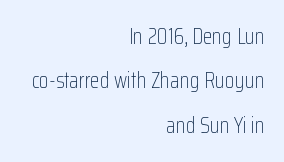
You could fit nearly another row in the gap between these rows. Rule under the text: the space is simply empty. Notice how the passage keeps a crisp vertical edge on the right only. Inter-character spacing is left at the font's built-in metrics. Italic: no, the glyphs are upright roman.
